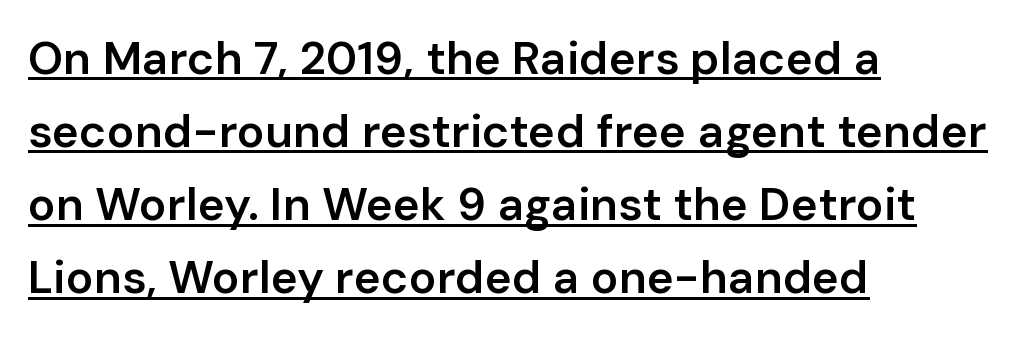
{"serif": "no", "italic": "no", "bold": "semi", "weight": "semibold", "width": "normal", "stroke_contrast": "low", "x_height": "medium", "monospaced": "no", "underline": "yes", "align": "left", "line_spacing": "normal", "line_spacing_ratio": 1.59, "letter_spacing": "normal", "letter_spacing_em": 0.0, "glyph_px": 46}
